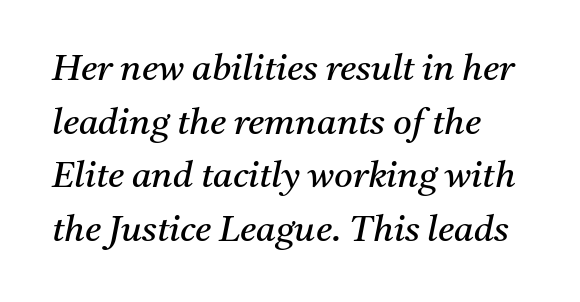
{"serif": "yes", "italic": "yes", "lean": "right", "slant_degrees": 11, "bold": "no", "weight": "regular", "width": "normal", "stroke_contrast": "medium", "x_height": "medium", "monospaced": "no", "underline": "no", "line_spacing": "normal", "line_spacing_ratio": 1.49, "letter_spacing": "normal", "letter_spacing_em": 0.0, "glyph_px": 36}
